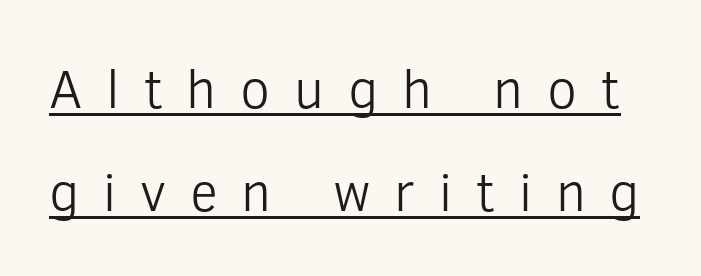
The image shows 54 px light sans-serif type, upright; set loose line spacing (1.91x), unusually wide letter spacing (+0.44 em), underlined; low stroke contrast and a medium x-height.
